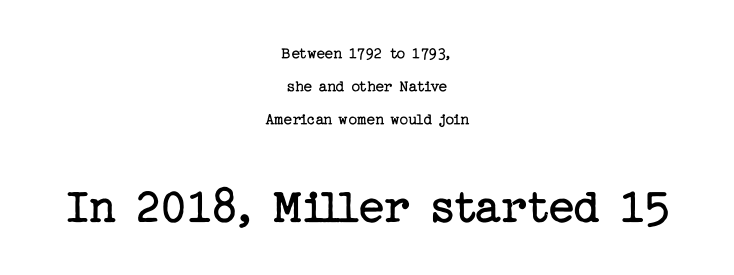
Q: Is the text bold? A: No.
Q: Is the text italic (slanted)? A: No, it is upright.
Q: Is the typeface a serif or a sans-serif typeface? A: Serif.
Q: Is the text underlined? A: No.
Q: How is the paragraph aligned? A: Centered.
Q: Is the spacing between letters normal or unusually wide? A: Normal.
Q: Is the spacing between lines tight, normal or loose? A: Loose.
Q: Which block of text is set in a larger size, the first (top) or the second (bottom)? A: The second (bottom) one.
Q: Width (condensed, normal, or wide)? A: Normal.
Q: Stroke contrast? A: Low.
Q: x-height? A: Medium.
